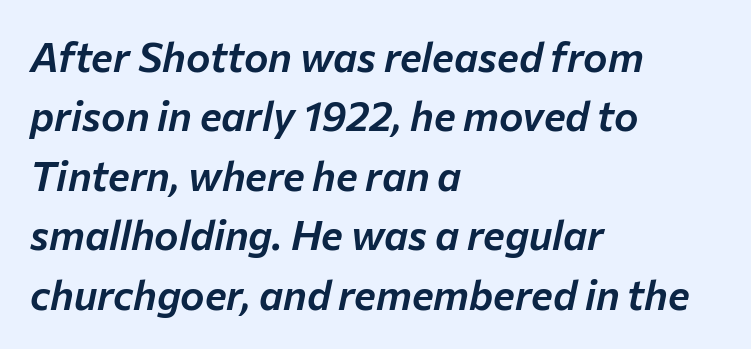
Glyph-to-glyph distance matches everyday printed text. The gap between lines stays unmarked. Compared with typical paragraphs, the rows here are spaced about the same. Think of a printed novel: that variable character pitch is what you see here. Compared with ordinary roman type, these characters are visibly tilted. The typesetter chose a ragged-right arrangement here.
